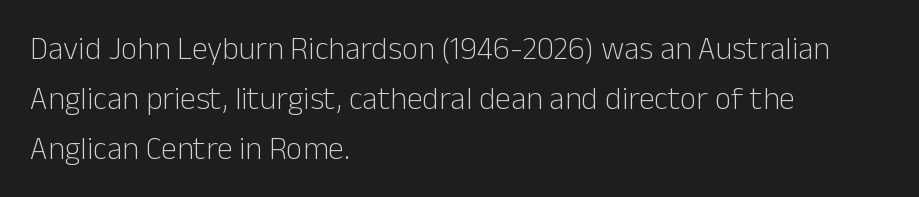
Q: Is the text bold? A: No.
Q: Is the text italic (slanted)? A: No, it is upright.
Q: Is the typeface a serif or a sans-serif typeface? A: Sans-serif.
Q: Is the text underlined? A: No.
Q: How is the paragraph aligned? A: Left-aligned.
Q: Is the spacing between letters normal or unusually wide? A: Normal.
Q: Is the spacing between lines tight, normal or loose? A: Normal.
Q: Width (condensed, normal, or wide)? A: Normal.
Q: Stroke contrast? A: Low.
Q: x-height? A: Medium.
Q: Monospaced? A: No.
